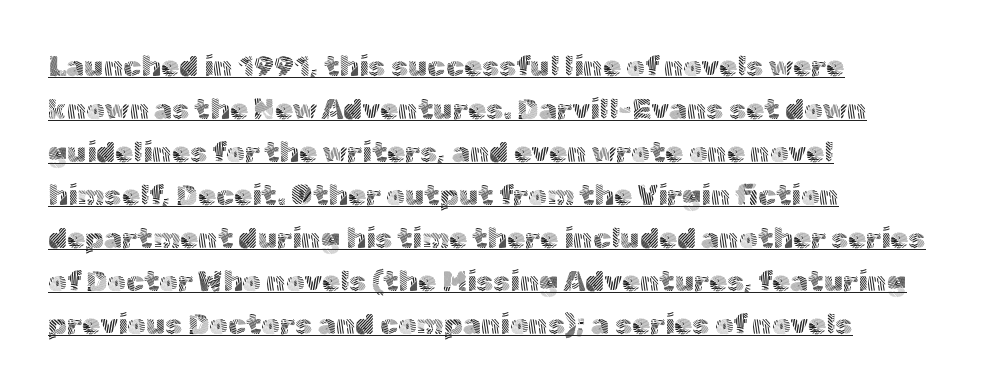
Q: Is the text bold? A: No.
Q: Is the text italic (slanted)? A: No, it is upright.
Q: Is the typeface a serif or a sans-serif typeface? A: Sans-serif.
Q: Is the text underlined? A: Yes.
Q: How is the paragraph aligned? A: Left-aligned.
Q: Is the spacing between letters normal or unusually wide? A: Normal.
Q: Is the spacing between lines tight, normal or loose? A: Normal.
Q: Width (condensed, normal, or wide)? A: Normal.
Q: x-height? A: Medium.
Q: Monospaced? A: No.
